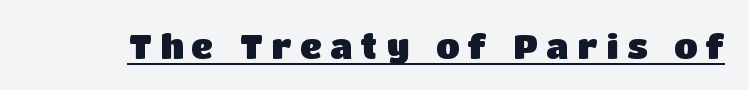
This sample carries an underscore along the baseline area. Looks like regular typesetting: each glyph gets only the width it needs. The rendering inserts visible extra space after every character. How heavy is the stroke? Heavy — this is a bold. Every stem runs plumb, perpendicular to the baseline. Grotesque or geometric, the face here clearly has no serifs.
